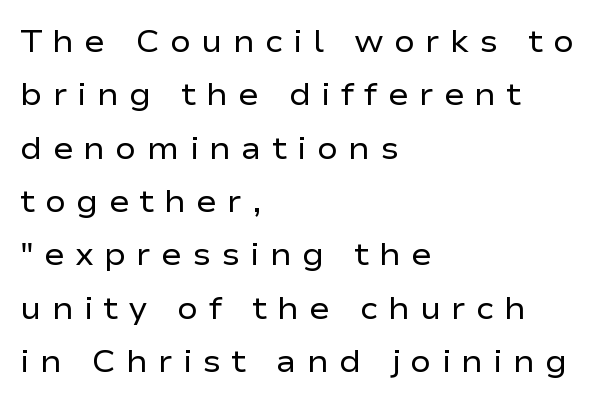
{"serif": "no", "italic": "no", "bold": "no", "weight": "regular", "width": "wide", "stroke_contrast": "low", "x_height": "medium", "monospaced": "no", "underline": "no", "align": "left", "line_spacing_ratio": 1.72, "letter_spacing": "wide", "letter_spacing_em": 0.33, "glyph_px": 31}
